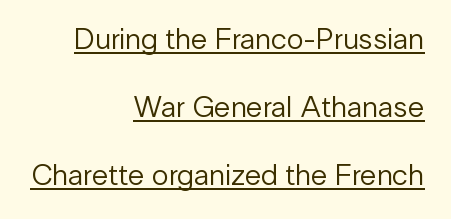
Q: Is the text bold? A: No.
Q: Is the text italic (slanted)? A: No, it is upright.
Q: Is the typeface a serif or a sans-serif typeface? A: Sans-serif.
Q: Is the text underlined? A: Yes.
Q: How is the paragraph aligned? A: Right-aligned.
Q: Is the spacing between letters normal or unusually wide? A: Normal.
Q: Is the spacing between lines tight, normal or loose? A: Loose.
Q: Width (condensed, normal, or wide)? A: Normal.
Q: Stroke contrast? A: Low.
Q: x-height? A: Medium.
Q: Monospaced? A: No.
